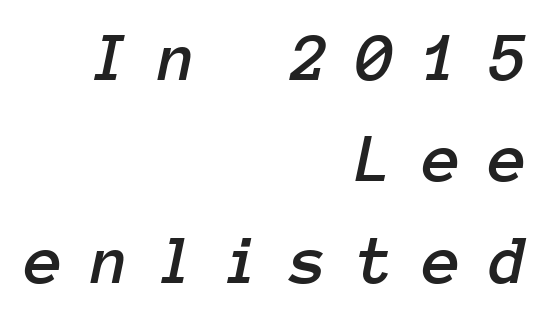
Q: Is the text italic (slanted)? A: Yes, it leans right by about 12 degrees.
Q: Is the text underlined? A: No.
Q: How is the paragraph aligned? A: Right-aligned.
Q: Is the spacing between letters normal or unusually wide? A: Unusually wide.
Q: Is the spacing between lines tight, normal or loose? A: Normal.
Q: Width (condensed, normal, or wide)? A: Normal.
Q: Stroke contrast? A: Low.
Q: x-height? A: Medium.
Q: Monospaced? A: Yes.
